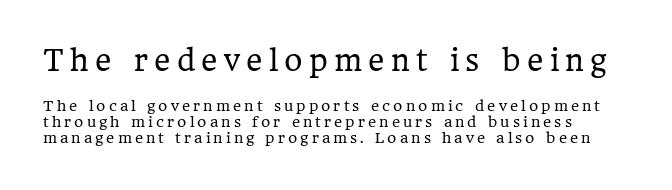
These lines are rendered in a variable-pitch font. Weight: not bold — regular or lighter. Line spacing here is tight. The upper block of text is set noticeably larger than the block beneath it. Does extra space separate the letters? Yes, quite a lot of it. The words here are not underlined.
